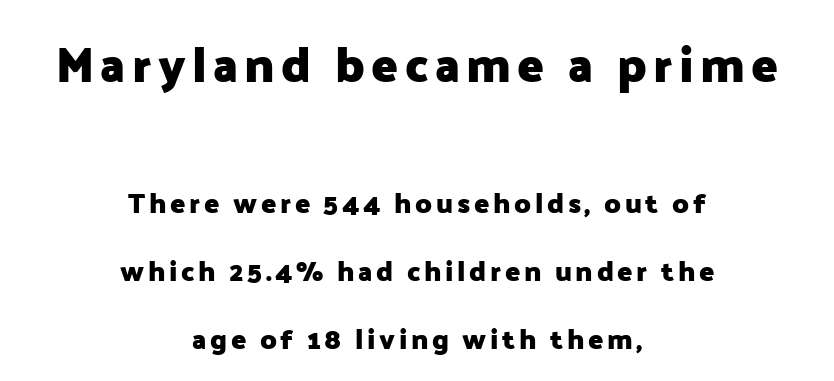
The image shows 49 px heavy sans-serif type, upright; set centered, loose line spacing (2.44x), not underlined; the first (top) block is 1.75x larger; low stroke contrast and a medium x-height.
